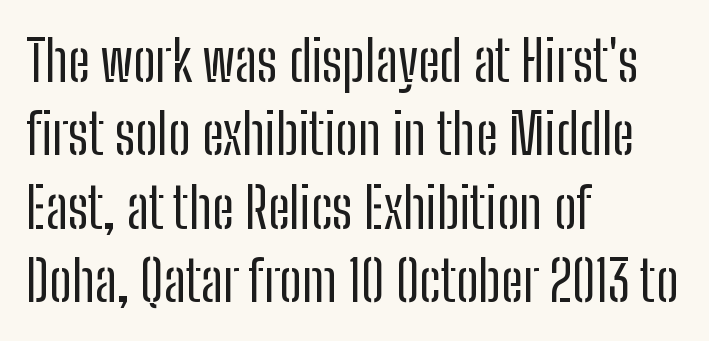
Q: Is the text bold? A: No.
Q: Is the text italic (slanted)? A: No, it is upright.
Q: Is the typeface a serif or a sans-serif typeface? A: Sans-serif.
Q: Is the text underlined? A: No.
Q: How is the paragraph aligned? A: Left-aligned.
Q: Is the spacing between letters normal or unusually wide? A: Normal.
Q: Is the spacing between lines tight, normal or loose? A: Normal.
Q: Width (condensed, normal, or wide)? A: Condensed.
Q: Stroke contrast? A: Low.
Q: x-height? A: Medium.
Q: Monospaced? A: No.
